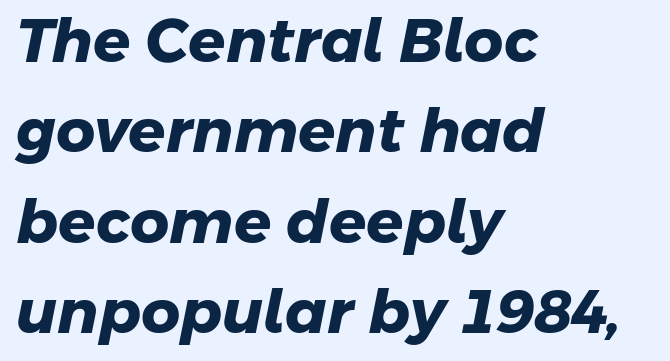
The image shows 61 px heavy sans-serif type; set left-aligned, normal line spacing (1.48x), normal letter spacing, not underlined; low stroke contrast and a medium x-height.
